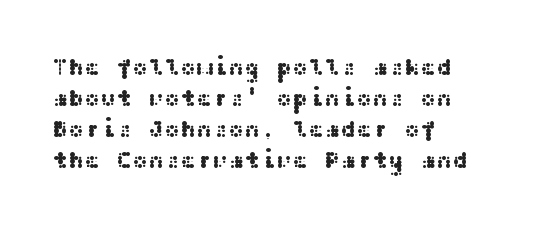
The image shows 24 px text type, upright; set normal line spacing (1.29x), normal letter spacing, not underlined.
